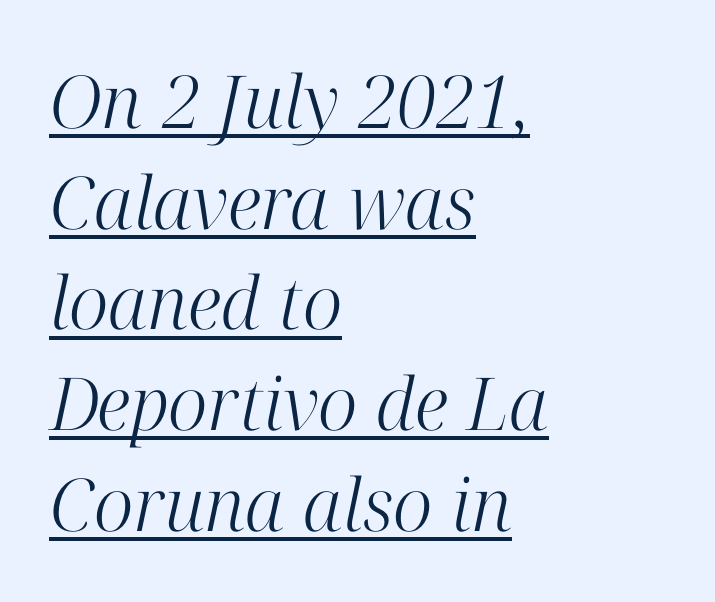
{"serif": "yes", "italic": "yes", "lean": "right", "slant_degrees": 12, "bold": "no", "weight": "light", "width": "normal", "stroke_contrast": "high", "x_height": "medium", "monospaced": "no", "underline": "yes", "align": "left", "line_spacing": "normal", "line_spacing_ratio": 1.38, "letter_spacing": "normal", "letter_spacing_em": 0.0, "glyph_px": 73}
